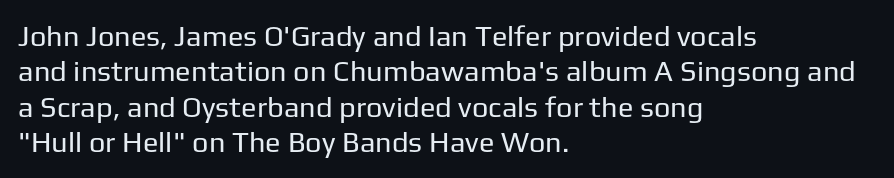
{"serif": "no", "italic": "no", "bold": "no", "weight": "regular", "width": "normal", "stroke_contrast": "low", "x_height": "medium", "monospaced": "no", "underline": "no", "align": "left", "line_spacing_ratio": 1.22, "letter_spacing": "normal", "letter_spacing_em": 0.0, "glyph_px": 29}
